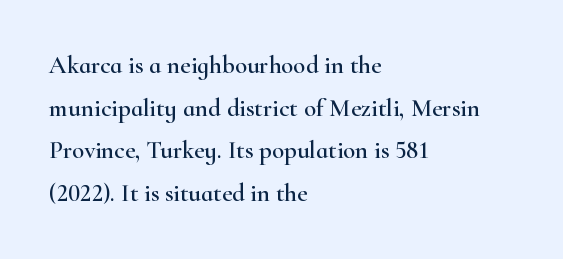
Q: Is the text italic (slanted)? A: No, it is upright.
Q: Is the text underlined? A: No.
Q: How is the paragraph aligned? A: Left-aligned.
Q: Is the spacing between letters normal or unusually wide? A: Normal.
